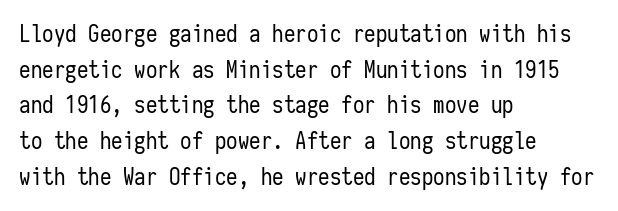
The image shows 23 px text type, upright; set left-aligned, normal line spacing (1.55x), normal letter spacing, not underlined.
